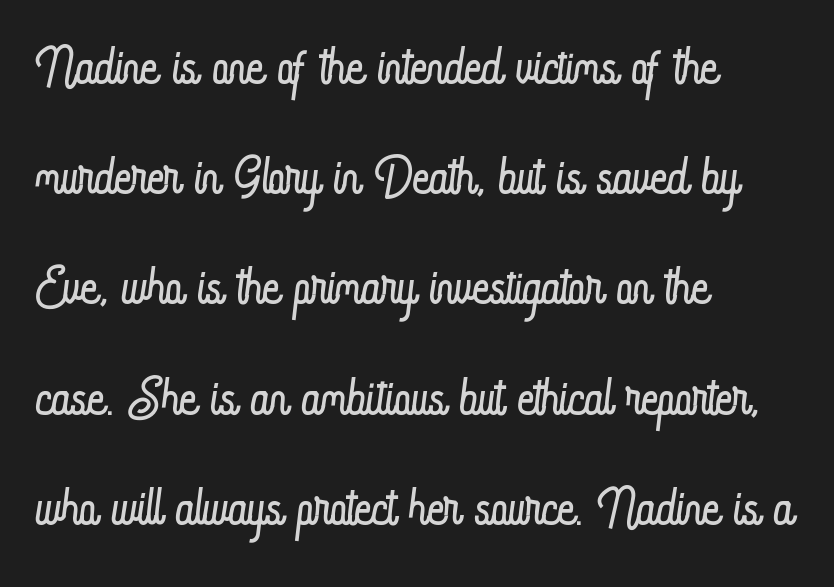
Default kerning and tracking; the words read as compact shapes. The gap between lines stays unmarked. Whoever set this chose a conventional vertical rhythm. The typesetter chose a ragged-right arrangement here.
